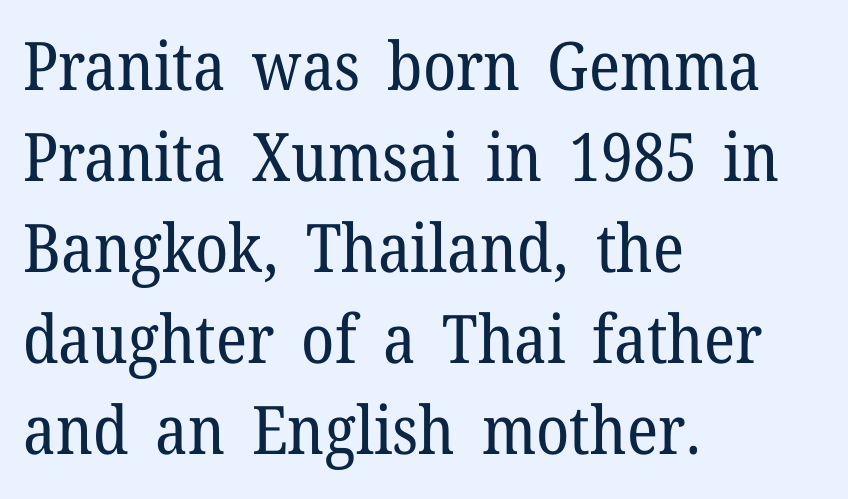
The paragraph has a hard left edge and a soft right edge. The passage shown is typed in a proportional face where columns would drift. Rows of type keep a routine distance in the vertical direction. The line texture is even and compact thanks to regular tracking. Style check: upright.
